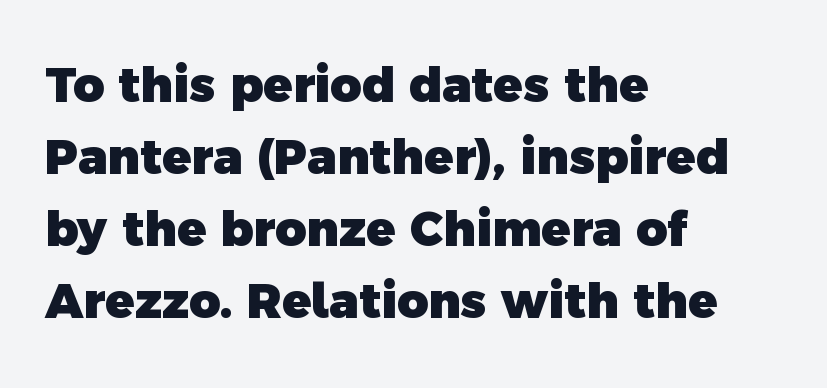
Q: Is the text bold? A: Yes.
Q: Is the typeface a serif or a sans-serif typeface? A: Sans-serif.
Q: Is the text underlined? A: No.
Q: How is the paragraph aligned? A: Left-aligned.
Q: Is the spacing between letters normal or unusually wide? A: Normal.
Q: Is the spacing between lines tight, normal or loose? A: Normal.
Q: Width (condensed, normal, or wide)? A: Normal.
Q: x-height? A: Medium.
Q: Monospaced? A: No.
